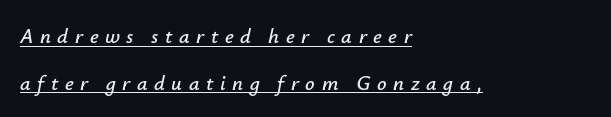
The image shows 21 px text type, italic (leaning right); set left-aligned, loose line spacing (2.22x), unusually wide letter spacing (+0.31 em), underlined.
